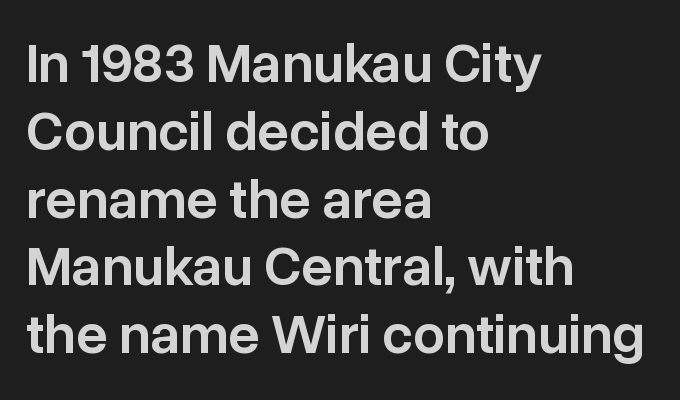
Each letter keeps its own natural width here, so spacing adapts to shape. A clean baseline with only descenders dipping below it. Each glyph is drawn with semibold strokes, heavier than normal yet not fully bold. Teacher's note: observe the even left margin — that is flush-left alignment. The type is set solid horizontally, with unmodified tracking. Does the type have serifs? No, each stem ends abruptly.
